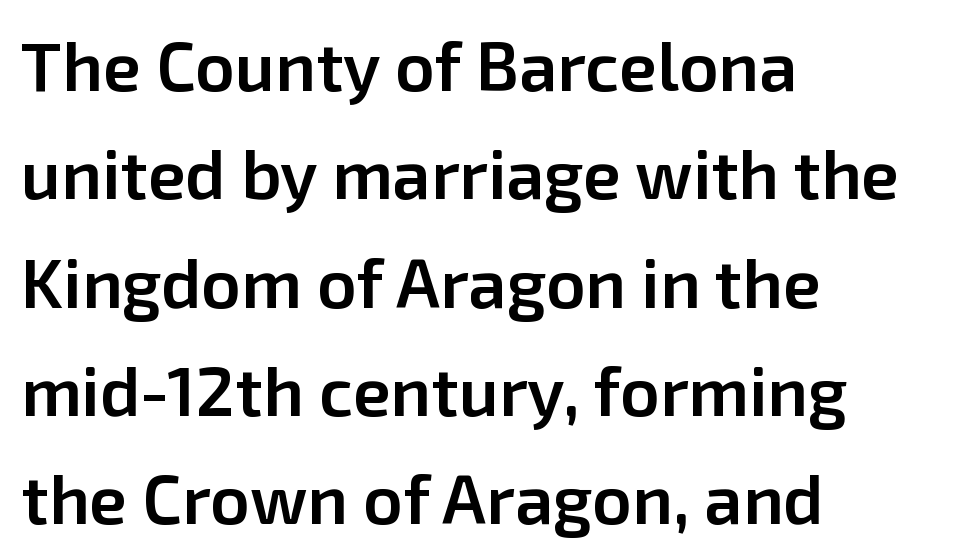
{"serif": "no", "italic": "no", "bold": "semi", "weight": "semibold", "width": "normal", "stroke_contrast": "low", "x_height": "medium", "monospaced": "no", "underline": "no", "align": "left", "line_spacing": "normal", "line_spacing_ratio": 1.57, "letter_spacing": "normal", "letter_spacing_em": 0.0, "glyph_px": 69}
